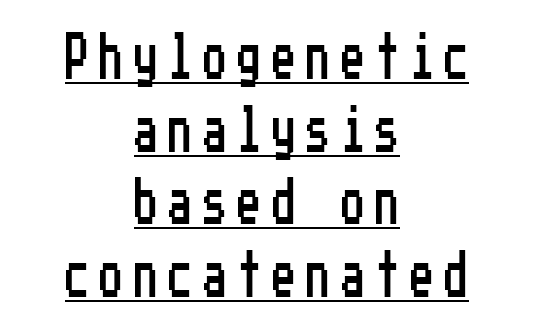
The glyphs in this specimen are sans serif. In terms of leading, this rendering sits right in the middle. Line starts and ends both wander, symmetrically. Tracking value appears strongly positive — letters spread wide. Every word sits above its own underline.
